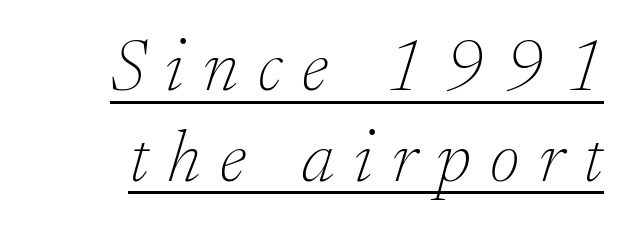
The image shows 73 px thin serif type, italic (leaning right); set line spacing 1.24x, unusually wide letter spacing (+0.27 em), underlined; low stroke contrast and a small x-height.
